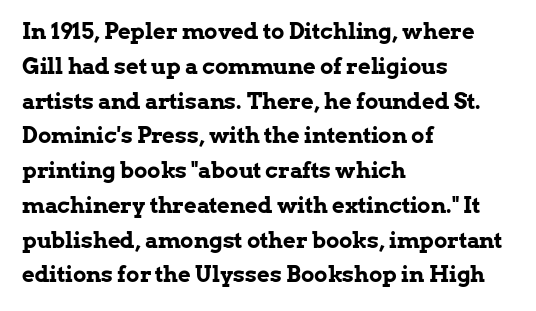
One-word summary of the alignment: left. Characters remain perfectly vertical along every line. Words float on clear page, feet unadorned. Look at the tracking — it's just the regular setting, nothing added.
